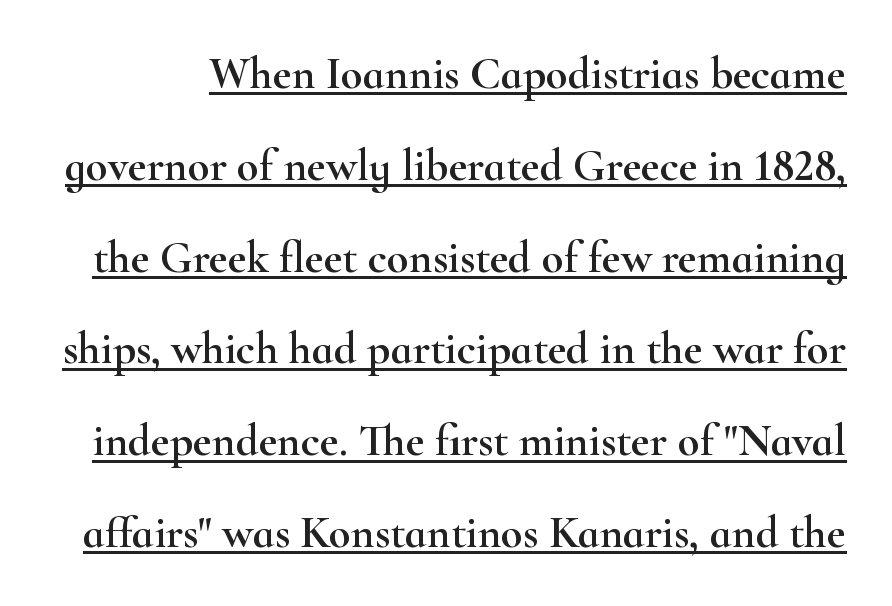
You could not count columns in this text — the font is proportionally spaced. This sample uses plain, unmodified letter spacing. The face used here is seriffed, in the tradition of book romans. The lettering stays uniformly vertical, giving the passage a roman look. Students, observe the line beneath the letters — that is underlining.
